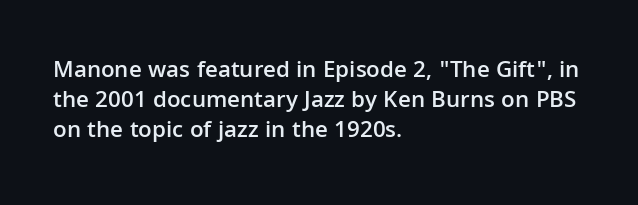
Unmarked baselines from the first word to the last. The leading is moderate, giving the passage an even texture. A bit beefed up — I'd call it semibold rather than bold. Horizontal alignment here is leftward, the default for most running prose. Style check: upright. Honestly, the letter spacing is just normal — you wouldn't notice it.
